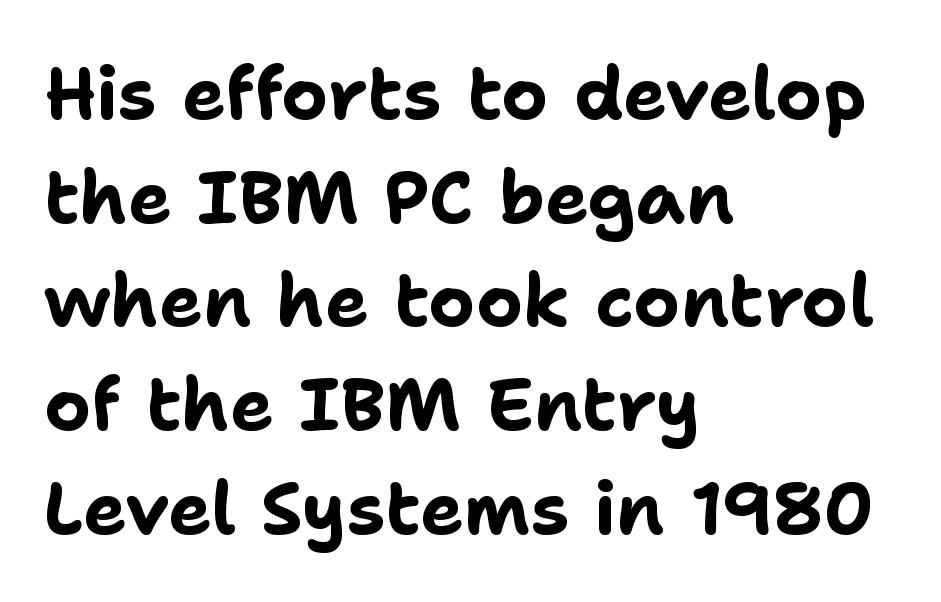
{"serif": "no", "italic": "no", "bold": "yes", "weight": "bold", "width": "normal", "stroke_contrast": "low", "x_height": "medium", "monospaced": "no", "underline": "no", "align": "left", "line_spacing": "normal", "line_spacing_ratio": 1.42, "letter_spacing": "normal", "letter_spacing_em": 0.0, "glyph_px": 73}
